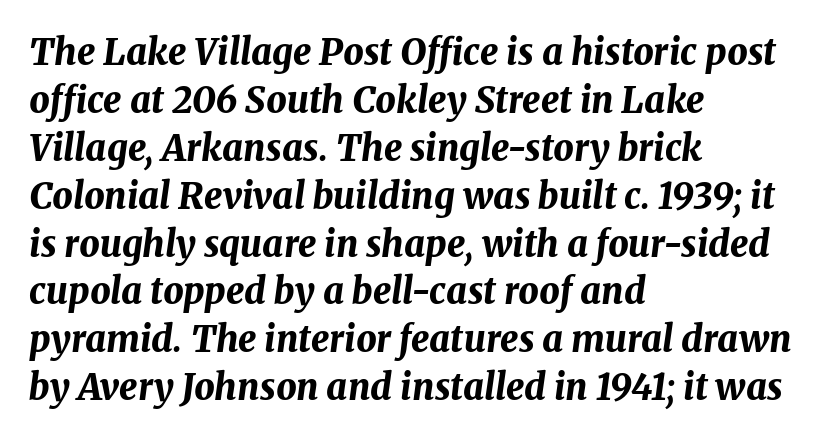
Between one letter and the next there's only the usual sliver of space. The text block is weighted toward the left margin, trailing off unevenly rightward. Reading down the column, the eye jumps a familiar distance to each next line. Heft: maximum for text — a bold. The face used here is proportionally spaced, like ordinary book or web type.
